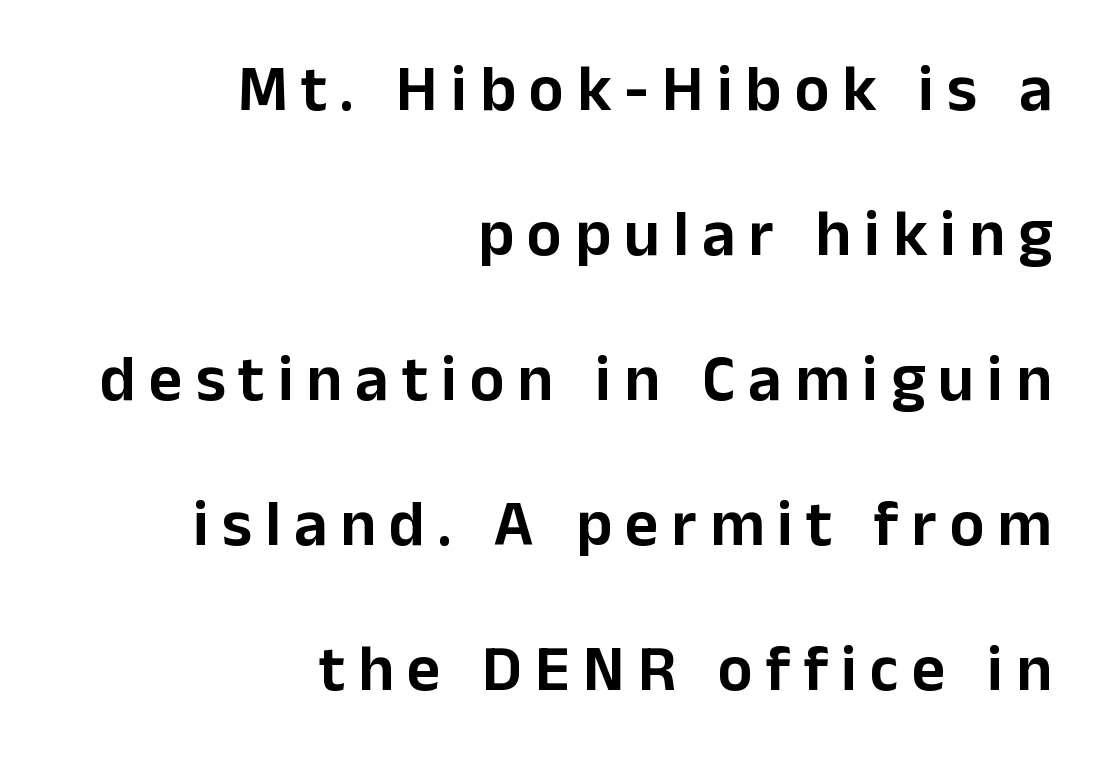
Q: Is the text italic (slanted)? A: No, it is upright.
Q: Is the typeface a serif or a sans-serif typeface? A: Sans-serif.
Q: Is the text underlined? A: No.
Q: How is the paragraph aligned? A: Right-aligned.
Q: Is the spacing between letters normal or unusually wide? A: Unusually wide.
Q: Is the spacing between lines tight, normal or loose? A: Loose.
Q: Width (condensed, normal, or wide)? A: Normal.
Q: Stroke contrast? A: Low.
Q: x-height? A: Medium.
Q: Monospaced? A: No.
